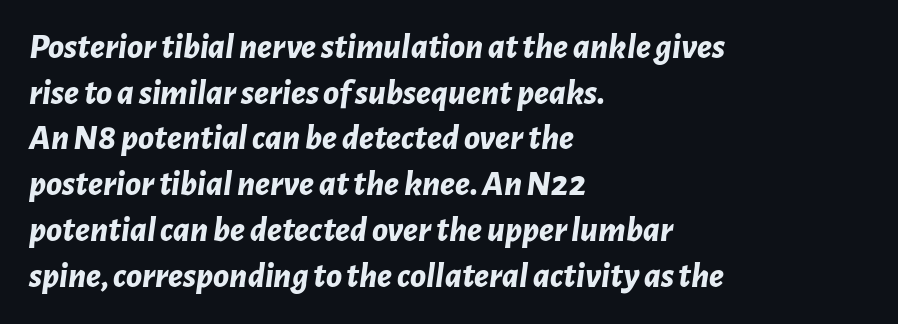
Typesetter's note: full bold, strokes at maximum text heaviness. Compared with a centered layout, this one pins lines to the left instead. Regarding leading, the lines here are spaced in the standard way. When letters slant like this, we call the style italic. Caption: standard tracking, unaltered. The letters advance in unequal steps, a hallmark of proportional type.
